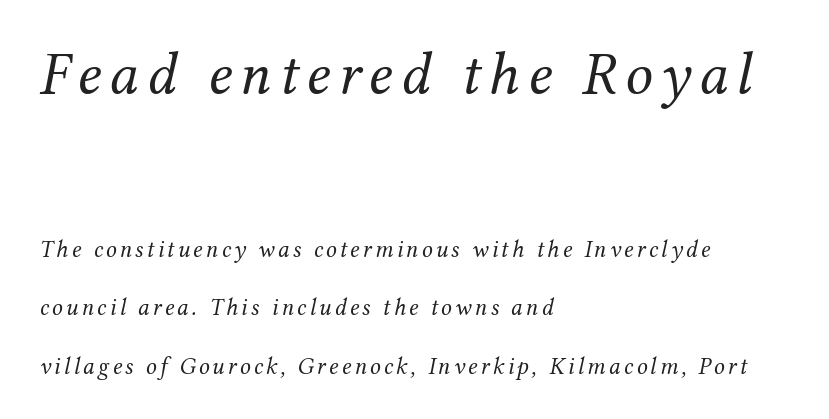
Q: Is the text bold? A: No.
Q: Is the text italic (slanted)? A: Yes, it leans right by about 12 degrees.
Q: Is the typeface a serif or a sans-serif typeface? A: Serif.
Q: Is the text underlined? A: No.
Q: How is the paragraph aligned? A: Left-aligned.
Q: Is the spacing between lines tight, normal or loose? A: Loose.
Q: Which block of text is set in a larger size, the first (top) or the second (bottom)? A: The first (top) one.
Q: Width (condensed, normal, or wide)? A: Normal.
Q: Stroke contrast? A: Medium.
Q: x-height? A: Medium.
Q: Monospaced? A: No.
